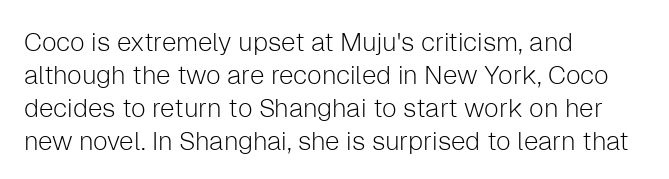
{"italic": "no", "bold": "no", "underline": "no", "align": "left", "line_spacing": "normal", "line_spacing_ratio": 1.27, "letter_spacing": "normal", "letter_spacing_em": 0.0, "glyph_px": 26}
